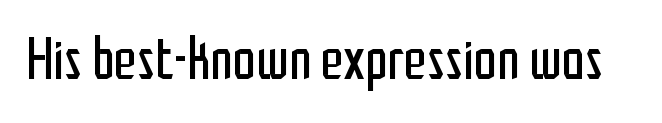
{"serif": "no", "italic": "no", "bold": "no", "weight": "regular", "width": "condensed", "stroke_contrast": "low", "x_height": "medium", "monospaced": "no", "underline": "no", "letter_spacing": "normal", "letter_spacing_em": 0.0, "glyph_px": 58}
